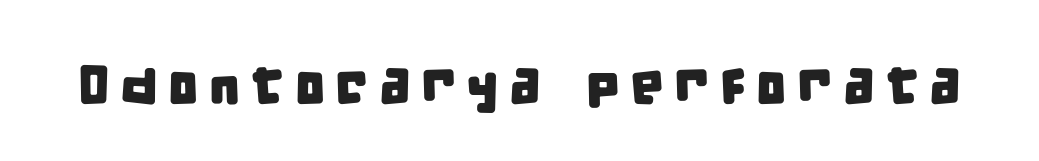
The image shows 54 px condensed sans-serif type; set not underlined; low stroke contrast and a large x-height.
